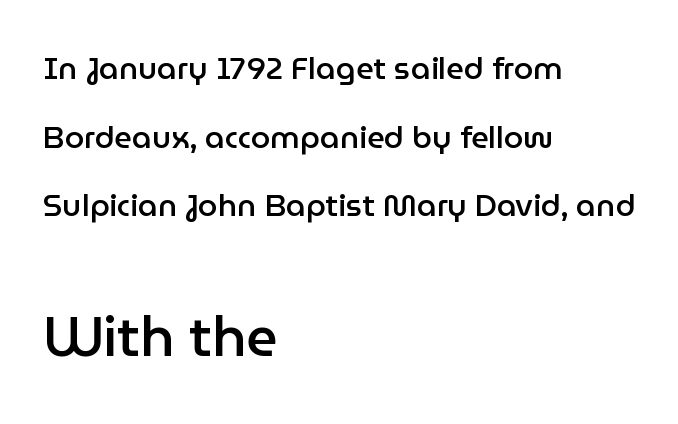
{"serif": "no", "italic": "no", "bold": "semi", "weight": "semibold", "width": "normal", "stroke_contrast": "low", "x_height": "medium", "monospaced": "no", "underline": "no", "align": "left", "line_spacing": "loose", "line_spacing_ratio": 2.21, "letter_spacing": "normal", "letter_spacing_em": 0.0, "larger_block": "second", "size_ratio": 1.77, "glyph_px": 55}
